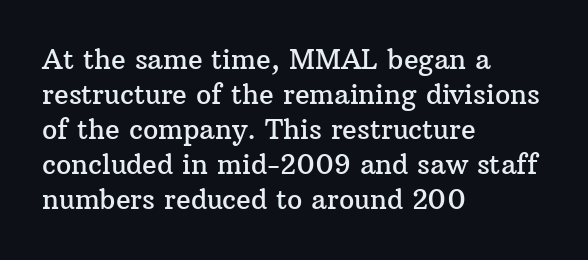
{"italic": "no", "underline": "no", "align": "left", "line_spacing": "normal", "line_spacing_ratio": 1.3, "letter_spacing": "normal", "letter_spacing_em": 0.0, "glyph_px": 27}
